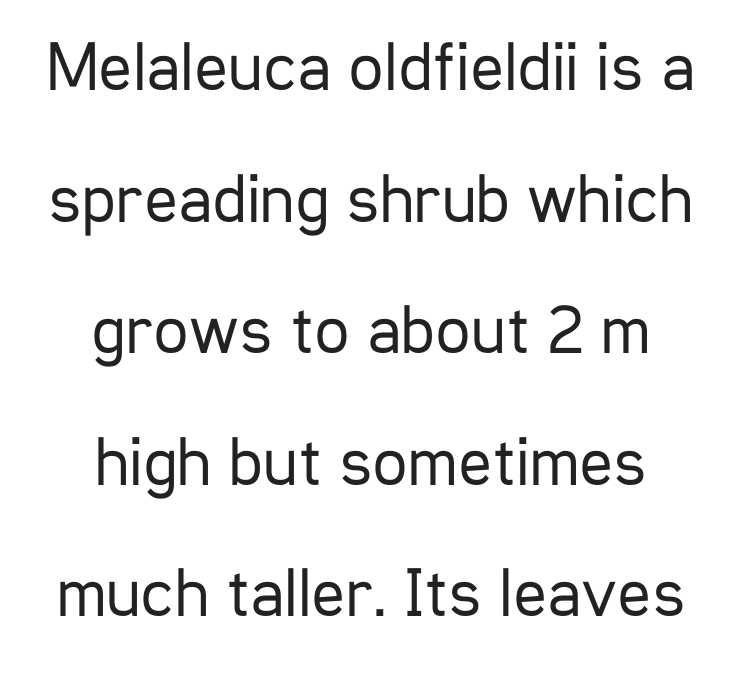
The image shows 70 px regular-weight, condensed sans-serif type, upright; set centered, line spacing 1.88x, normal letter spacing, not underlined; low stroke contrast and a medium x-height.
